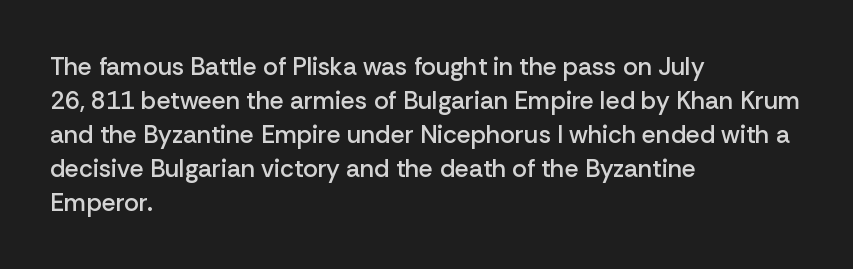
Q: Is the text bold? A: Semi-bold.
Q: Is the text italic (slanted)? A: No, it is upright.
Q: Is the text underlined? A: No.
Q: How is the paragraph aligned? A: Left-aligned.
Q: Is the spacing between letters normal or unusually wide? A: Normal.
Q: Is the spacing between lines tight, normal or loose? A: Normal.
